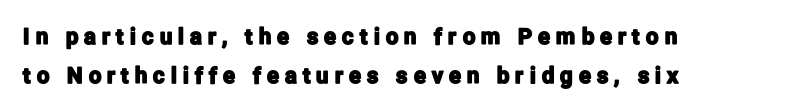
What stands out about the letter spacing? Its width — letters are far apart. Descenders are the only things crossing below the line. The text block is weighted toward the left margin, trailing off unevenly rightward. Style check: upright.
